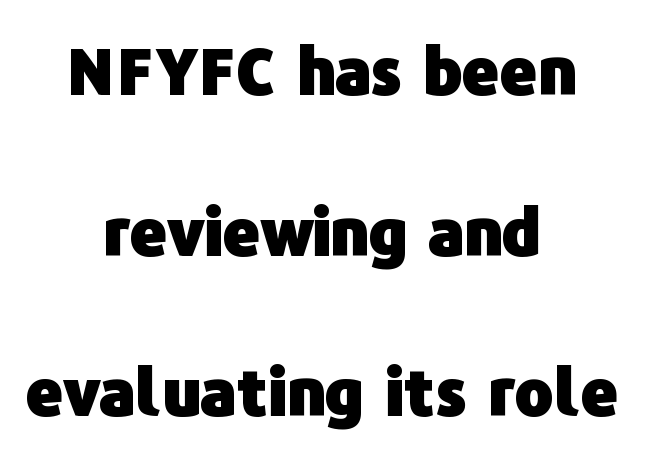
The image shows 65 px heavy sans-serif type, upright; set centered, loose line spacing (2.47x), normal letter spacing, not underlined; low stroke contrast and a medium x-height.
